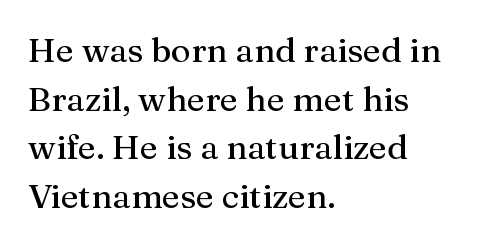
{"serif": "yes", "italic": "no", "width": "normal", "stroke_contrast": "medium", "x_height": "medium", "monospaced": "no", "underline": "no", "align": "left", "line_spacing": "normal", "line_spacing_ratio": 1.43, "letter_spacing": "normal", "letter_spacing_em": 0.0, "glyph_px": 34}
